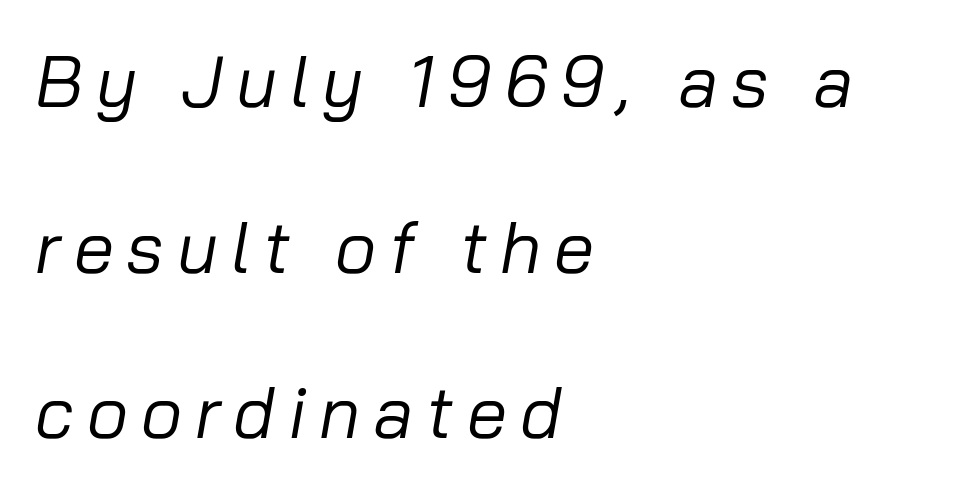
The image shows 72 px regular-weight type, italic (leaning right); set left-aligned, loose line spacing (2.3x), not underlined; low stroke contrast and a medium x-height.
